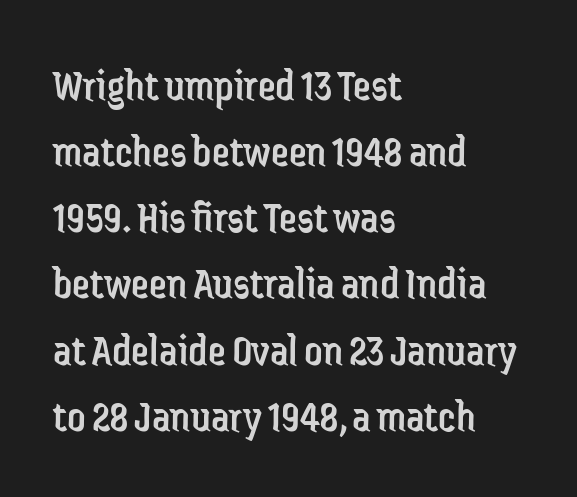
The image shows 45 px regular-weight, condensed sans-serif type, upright; set left-aligned, normal line spacing (1.47x), normal letter spacing, not underlined; low stroke contrast and a medium x-height.
